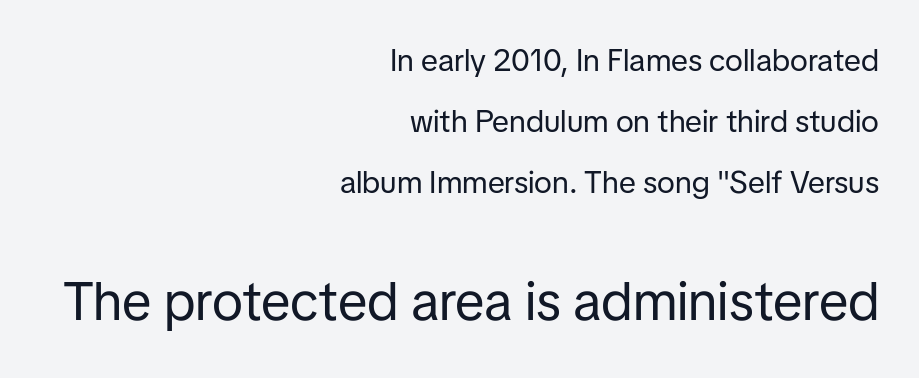
{"serif": "no", "italic": "no", "bold": "no", "weight": "regular", "width": "normal", "stroke_contrast": "low", "x_height": "medium", "monospaced": "no", "underline": "no", "align": "right", "line_spacing": "loose", "line_spacing_ratio": 1.97, "letter_spacing": "normal", "letter_spacing_em": 0.0, "larger_block": "second", "size_ratio": 1.74, "glyph_px": 54}
